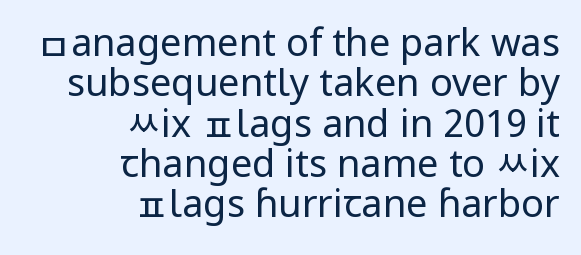
The image shows 38 px regular-weight sans-serif type, upright; set right-aligned, tight line spacing (1.06x), normal letter spacing, not underlined; low stroke contrast and a medium x-height.
